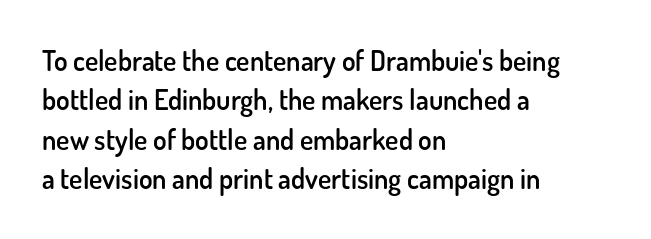
Does extra space separate the letters? No, they use regular spacing. Where is the straight margin? On the left. A typesetter would call this proportional, since set widths differ per character. A typesetter would label this face a sans.
